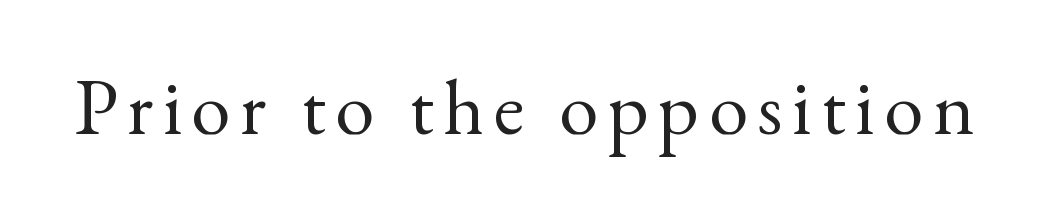
Q: Is the text bold? A: No.
Q: Is the text italic (slanted)? A: No, it is upright.
Q: Is the typeface a serif or a sans-serif typeface? A: Serif.
Q: Is the text underlined? A: No.
Q: Width (condensed, normal, or wide)? A: Normal.
Q: x-height? A: Small.
Q: Monospaced? A: No.
